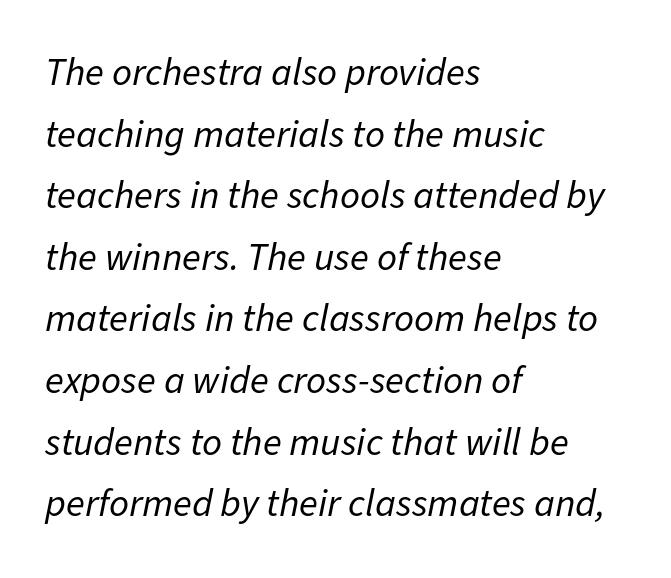
{"italic": "yes", "lean": "right", "slant_degrees": 11, "bold": "no", "weight": "regular", "width": "normal", "stroke_contrast": "low", "x_height": "medium", "monospaced": "no", "underline": "no", "align": "left", "line_spacing": "normal", "line_spacing_ratio": 1.58, "letter_spacing": "normal", "letter_spacing_em": 0.0, "glyph_px": 39}
